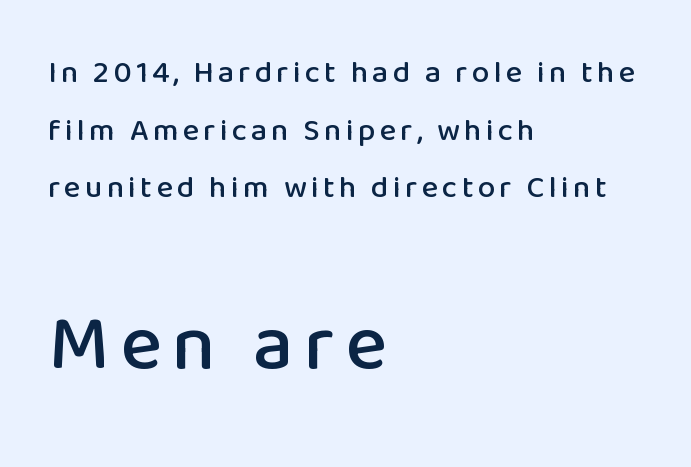
The image shows 78 px sans-serif type, upright; set left-aligned, line spacing 1.86x, not underlined; the second (bottom) block is 2.52x larger; low stroke contrast and a medium x-height.
